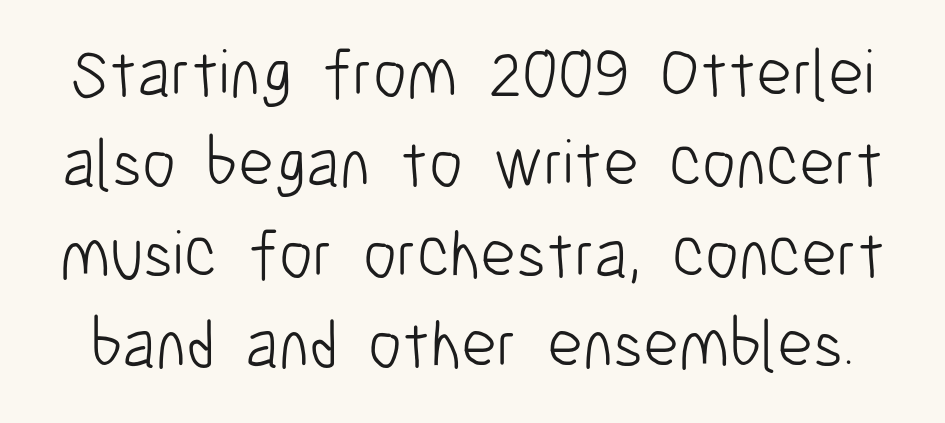
{"serif": "no", "italic": "no", "bold": "no", "weight": "light", "width": "condensed", "stroke_contrast": "low", "x_height": "medium", "monospaced": "no", "underline": "no", "line_spacing": "normal", "line_spacing_ratio": 1.33, "letter_spacing": "normal", "letter_spacing_em": 0.0, "glyph_px": 68}
